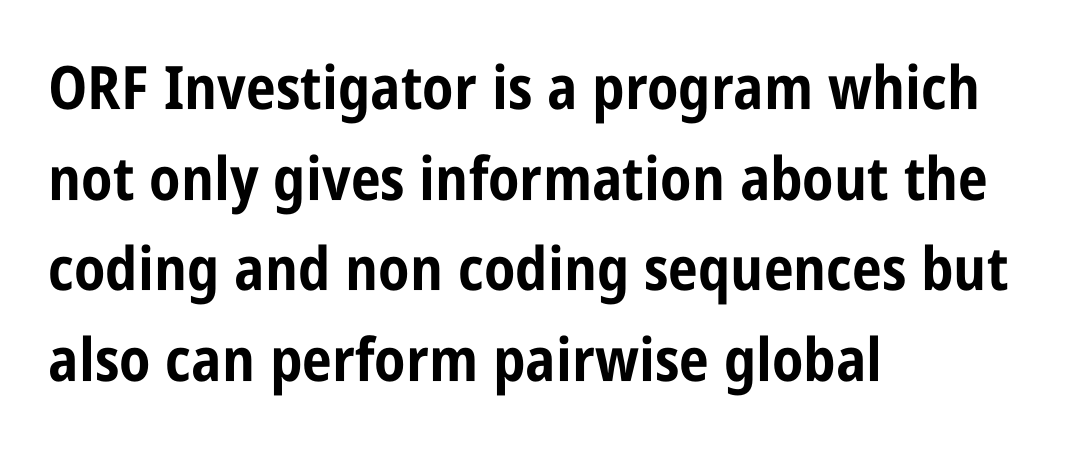
The image shows 60 px bold, condensed sans-serif type, upright; set left-aligned, normal line spacing (1.51x), normal letter spacing, not underlined; low stroke contrast and a large x-height.
